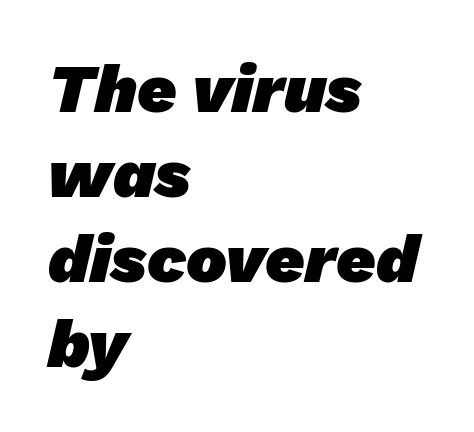
Q: Is the text bold? A: Yes.
Q: Is the typeface a serif or a sans-serif typeface? A: Sans-serif.
Q: Is the text underlined? A: No.
Q: How is the paragraph aligned? A: Left-aligned.
Q: Is the spacing between letters normal or unusually wide? A: Normal.
Q: Is the spacing between lines tight, normal or loose? A: Normal.
Q: Width (condensed, normal, or wide)? A: Normal.
Q: Stroke contrast? A: Low.
Q: x-height? A: Medium.
Q: Monospaced? A: No.
